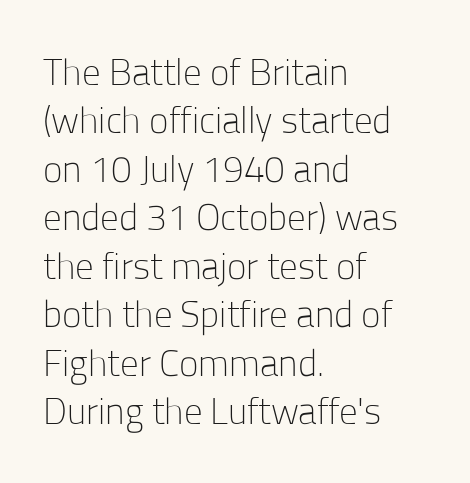
{"serif": "no", "italic": "no", "bold": "no", "weight": "light", "width": "normal", "stroke_contrast": "low", "x_height": "medium", "monospaced": "no", "underline": "no", "align": "left", "line_spacing": "normal", "line_spacing_ratio": 1.31, "letter_spacing": "normal", "letter_spacing_em": 0.0, "glyph_px": 37}
